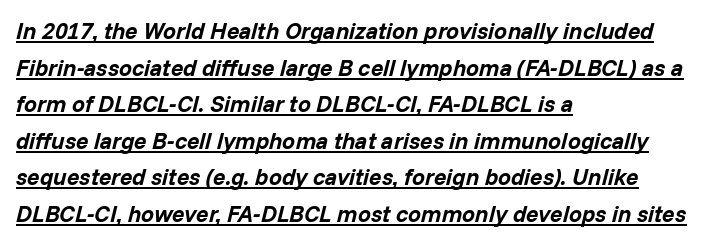
Q: Is the text bold? A: Yes.
Q: Is the text italic (slanted)? A: Yes, it leans right by about 14 degrees.
Q: Is the text underlined? A: Yes.
Q: How is the paragraph aligned? A: Left-aligned.
Q: Is the spacing between letters normal or unusually wide? A: Normal.
Q: Is the spacing between lines tight, normal or loose? A: Normal.
